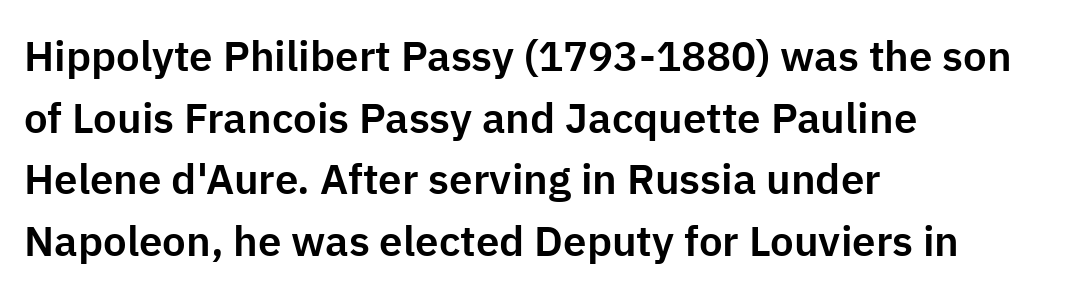
Q: Is the text italic (slanted)? A: No, it is upright.
Q: Is the typeface a serif or a sans-serif typeface? A: Sans-serif.
Q: Is the text underlined? A: No.
Q: How is the paragraph aligned? A: Left-aligned.
Q: Is the spacing between letters normal or unusually wide? A: Normal.
Q: Is the spacing between lines tight, normal or loose? A: Normal.
Q: Width (condensed, normal, or wide)? A: Normal.
Q: Stroke contrast? A: Low.
Q: x-height? A: Medium.
Q: Monospaced? A: No.
